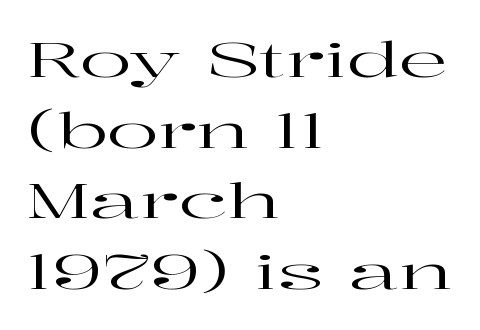
Font category for this specimen: serif. No word sits above an underline. If you measured baseline to baseline, you'd find a middling distance. These lines keep a tight, regular rhythm from letter to letter.
